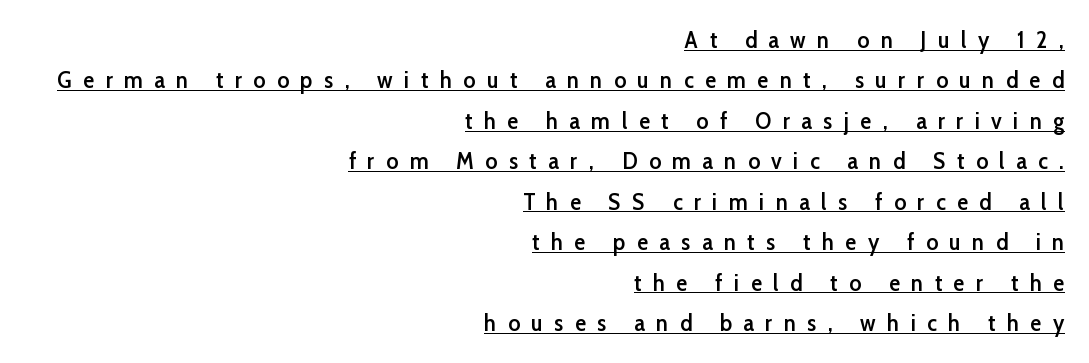
Q: Is the text bold? A: Semi-bold.
Q: Is the text italic (slanted)? A: No, it is upright.
Q: Is the text underlined? A: Yes.
Q: How is the paragraph aligned? A: Right-aligned.
Q: Is the spacing between letters normal or unusually wide? A: Unusually wide.
